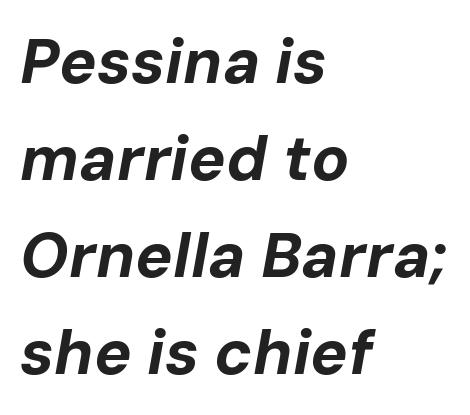
Q: Is the text bold? A: Yes.
Q: Is the text italic (slanted)? A: Yes, it leans right by about 10 degrees.
Q: Is the text underlined? A: No.
Q: How is the paragraph aligned? A: Left-aligned.
Q: Is the spacing between letters normal or unusually wide? A: Normal.
Q: Is the spacing between lines tight, normal or loose? A: Normal.
Q: Width (condensed, normal, or wide)? A: Normal.
Q: Stroke contrast? A: Low.
Q: x-height? A: Medium.
Q: Monospaced? A: No.
